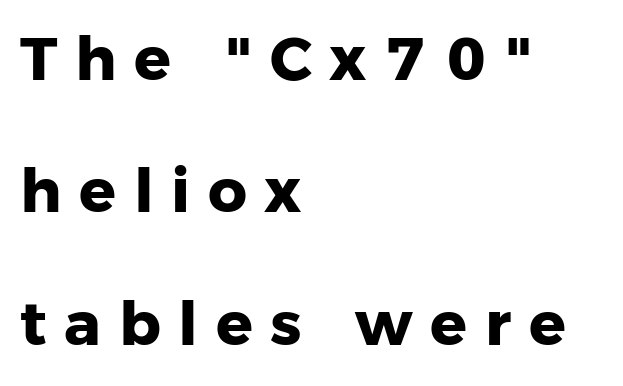
{"serif": "no", "italic": "no", "bold": "yes", "weight": "heavy", "width": "normal", "stroke_contrast": "low", "x_height": "medium", "monospaced": "no", "underline": "no", "align": "left", "line_spacing": "loose", "line_spacing_ratio": 2.17, "letter_spacing": "wide", "letter_spacing_em": 0.29, "glyph_px": 61}
